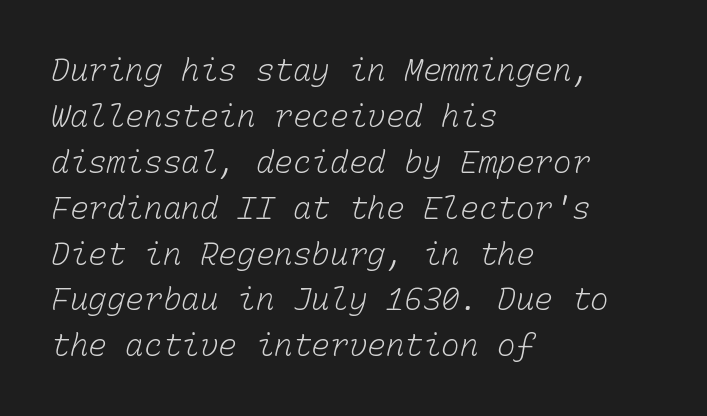
Q: Is the text bold? A: No.
Q: Is the text underlined? A: No.
Q: How is the paragraph aligned? A: Left-aligned.
Q: Is the spacing between letters normal or unusually wide? A: Normal.
Q: Is the spacing between lines tight, normal or loose? A: Normal.
Q: Width (condensed, normal, or wide)? A: Normal.
Q: Stroke contrast? A: Low.
Q: x-height? A: Medium.
Q: Monospaced? A: Yes.
